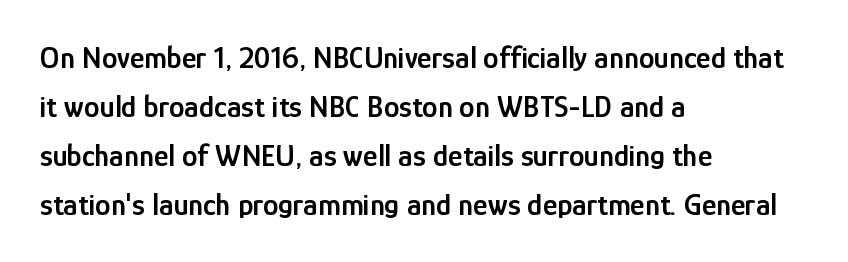
Firm but not heavy-handed strokes: this text is semibold. Which margin do the lines hug? The left one — the right edge is uneven. Is this a fixed-width face? No — the glyphs have proportional, varying widths. Examine the stroke ends and you'll find no serifs. Honestly, there is no underline to notice here at all.
